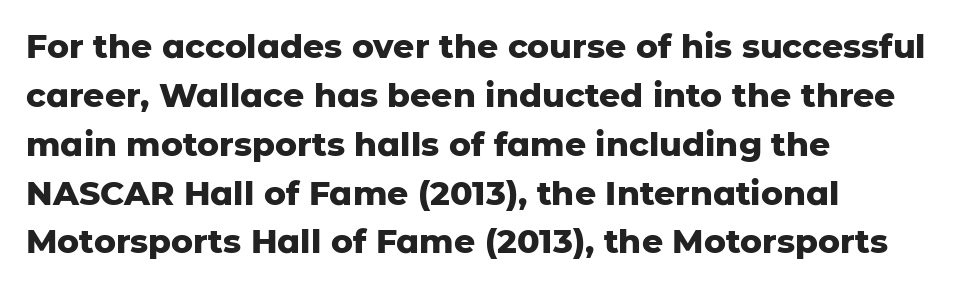
{"serif": "no", "italic": "no", "bold": "yes", "weight": "heavy", "width": "normal", "stroke_contrast": "low", "x_height": "medium", "monospaced": "no", "underline": "no", "align": "left", "line_spacing": "normal", "line_spacing_ratio": 1.48, "letter_spacing": "normal", "letter_spacing_em": 0.0, "glyph_px": 33}
